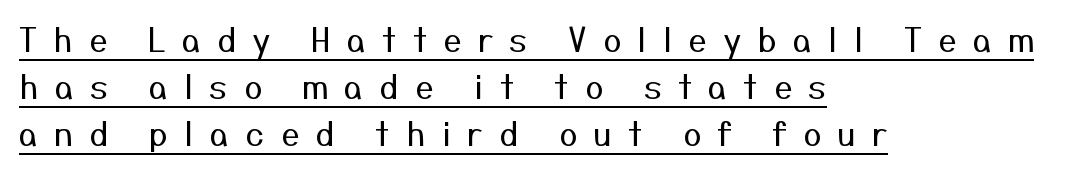
This sample has the flowing, uneven cadence of proportional lettering. The lettering holds an erect, upright posture throughout. Reading down the block, your eye returns to a fixed left position each line. The weight tops out at a normal text grade. Leading: standard. Characters follow at a spacing far wider than the type designer built in.
